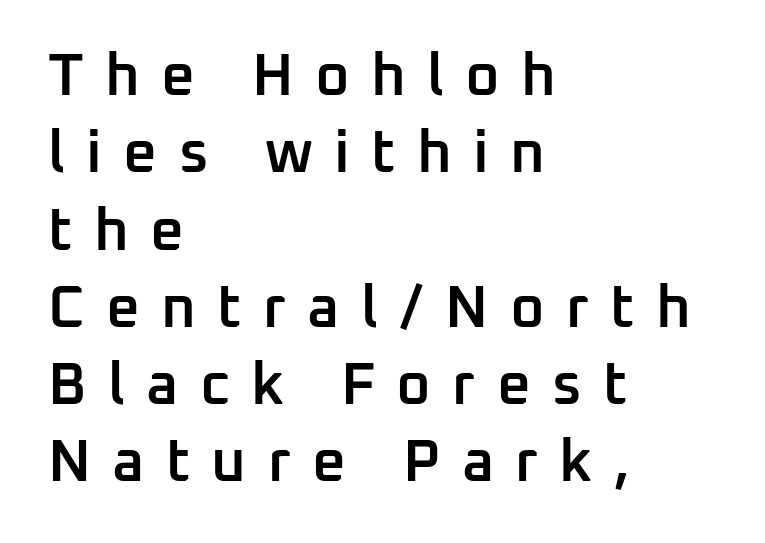
The typography opts for an upright posture over an oblique one. Caption: expanded tracking, letters set apart. Look at the bottom of the vertical strokes: they stop flat, with no serifs. A typesetter would call this leading conventional body-copy spacing. The foot of each line stays bare and open.
